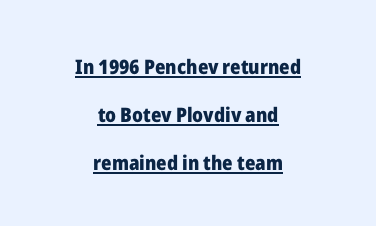
{"italic": "no", "bold": "yes", "underline": "yes", "align": "center", "line_spacing": "loose", "line_spacing_ratio": 2.39, "letter_spacing": "normal", "letter_spacing_em": 0.0, "glyph_px": 20}
